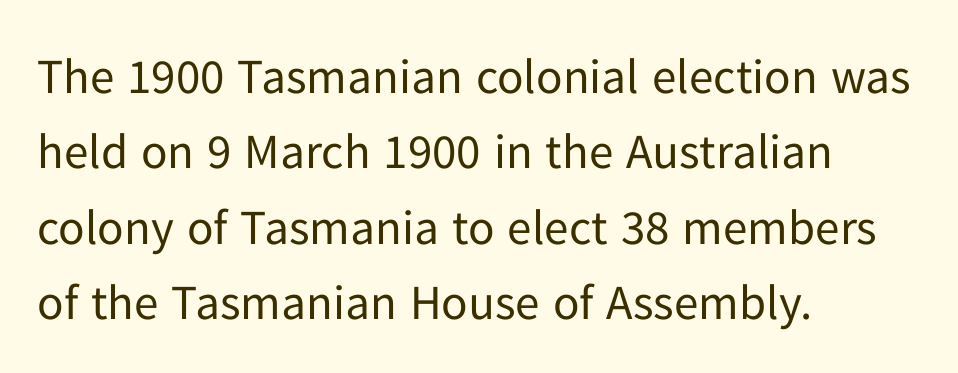
The image shows 49 px regular-weight sans-serif type, upright; set left-aligned, normal line spacing (1.54x), normal letter spacing, not underlined; low stroke contrast and a medium x-height.
